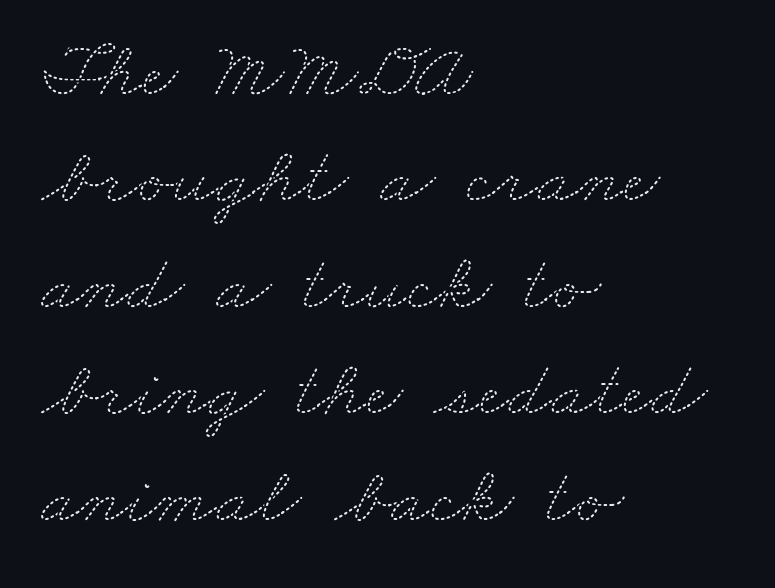
{"bold": "no", "weight": "thin", "width": "wide", "stroke_contrast": "medium", "x_height": "small", "monospaced": "no", "underline": "no", "align": "left", "line_spacing": "normal", "line_spacing_ratio": 1.33, "letter_spacing": "normal", "letter_spacing_em": 0.0, "glyph_px": 80}
